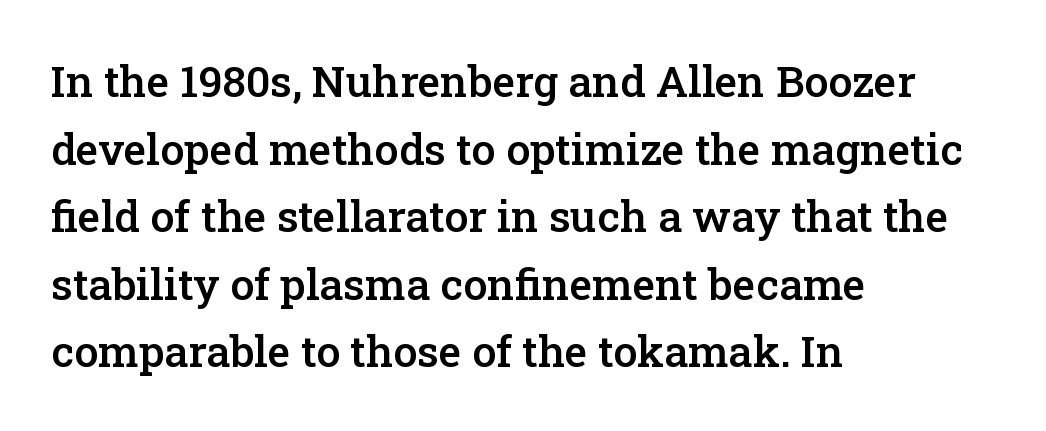
Q: Is the text bold? A: Semi-bold.
Q: Is the text italic (slanted)? A: No, it is upright.
Q: Is the typeface a serif or a sans-serif typeface? A: Serif.
Q: Is the text underlined? A: No.
Q: How is the paragraph aligned? A: Left-aligned.
Q: Is the spacing between letters normal or unusually wide? A: Normal.
Q: Is the spacing between lines tight, normal or loose? A: Normal.
Q: Width (condensed, normal, or wide)? A: Normal.
Q: Stroke contrast? A: Low.
Q: x-height? A: Medium.
Q: Monospaced? A: No.
